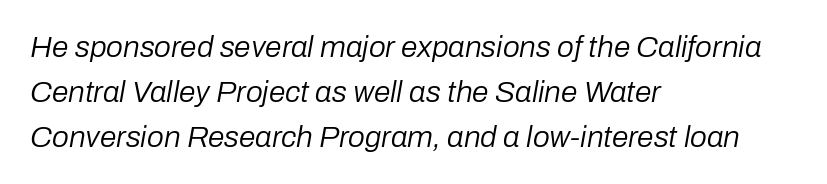
The image shows 30 px regular-weight type, italic (leaning right); set left-aligned, normal line spacing (1.5x), normal letter spacing, not underlined; low stroke contrast and a medium x-height.
